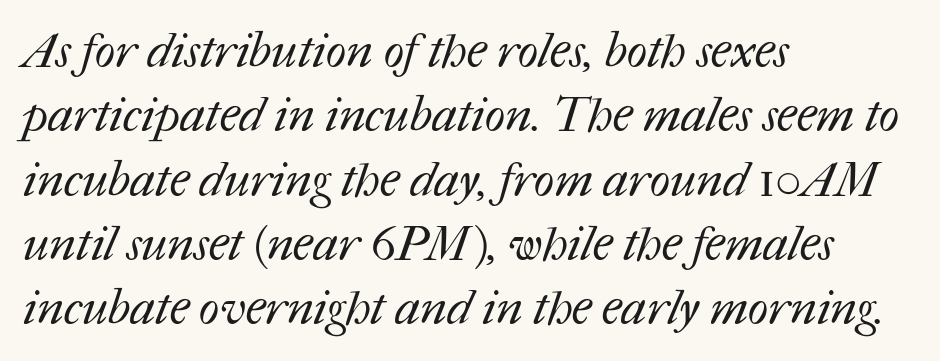
The image shows 48 px regular-weight type; set left-aligned, normal line spacing (1.34x), normal letter spacing, not underlined; medium stroke contrast and a medium x-height.
